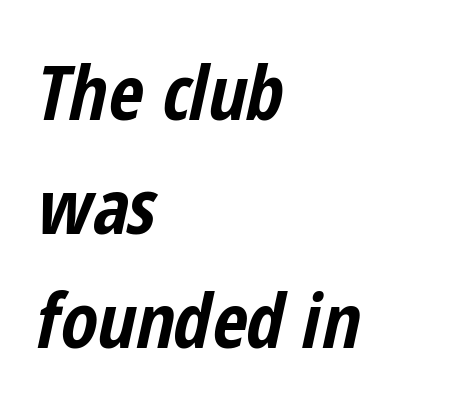
The image shows 76 px bold, condensed type, italic (leaning right); set left-aligned, normal line spacing (1.5x), normal letter spacing, not underlined; low stroke contrast and a medium x-height.
